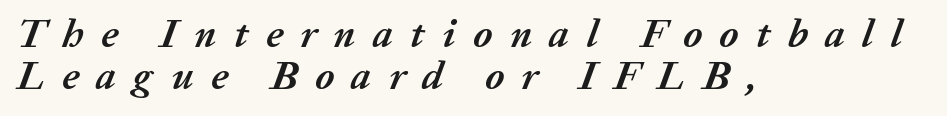
Q: Is the text bold? A: Yes.
Q: Is the text italic (slanted)? A: Yes, it leans right by about 20 degrees.
Q: Is the text underlined? A: No.
Q: How is the paragraph aligned? A: Left-aligned.
Q: Is the spacing between letters normal or unusually wide? A: Unusually wide.
Q: Is the spacing between lines tight, normal or loose? A: Tight.
Q: Width (condensed, normal, or wide)? A: Normal.
Q: Stroke contrast? A: Medium.
Q: x-height? A: Medium.
Q: Monospaced? A: No.
